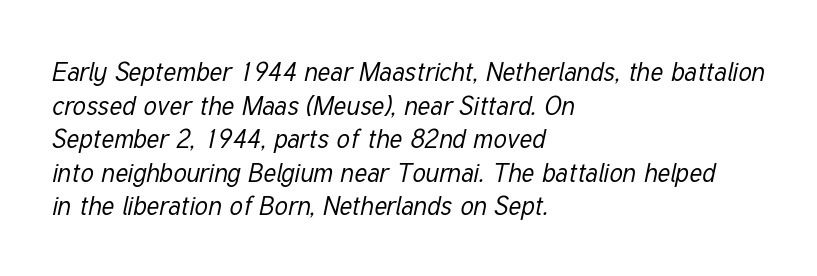
This sample uses an oblique cut, with every glyph tilted off the vertical. Inter-character spacing is left at the font's built-in metrics. Descender tails drop into unmarked territory. Is there much room between lines? A standard amount, neither cramped nor airy.
